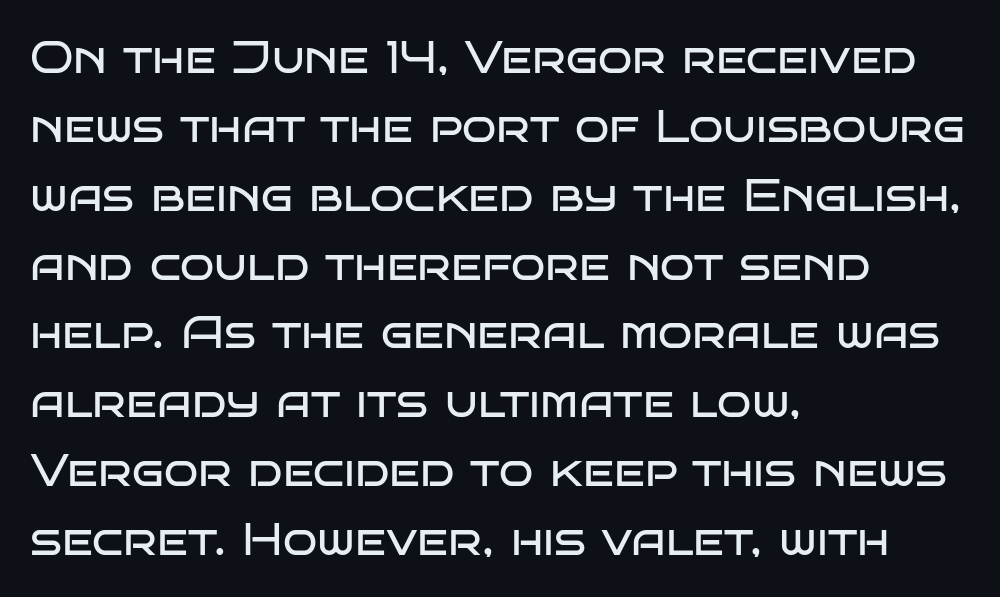
The image shows 45 px regular-weight, wide sans-serif type, upright; set left-aligned, normal line spacing (1.53x), normal letter spacing, not underlined; low stroke contrast and a large x-height.
